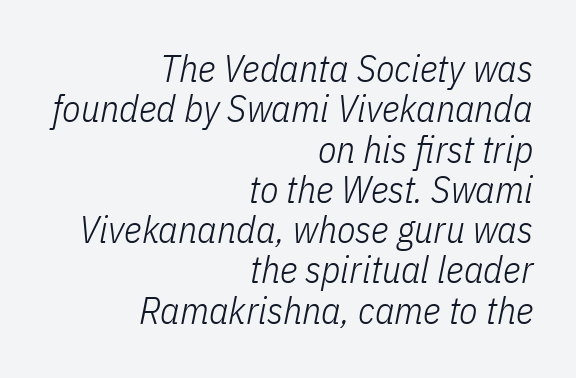
One glance says dense: line gaps are narrower than usual. Caption: multi-line text, flush right, ragged left. It's the slanting kind of type. This sample has the flowing, uneven cadence of proportional lettering.
